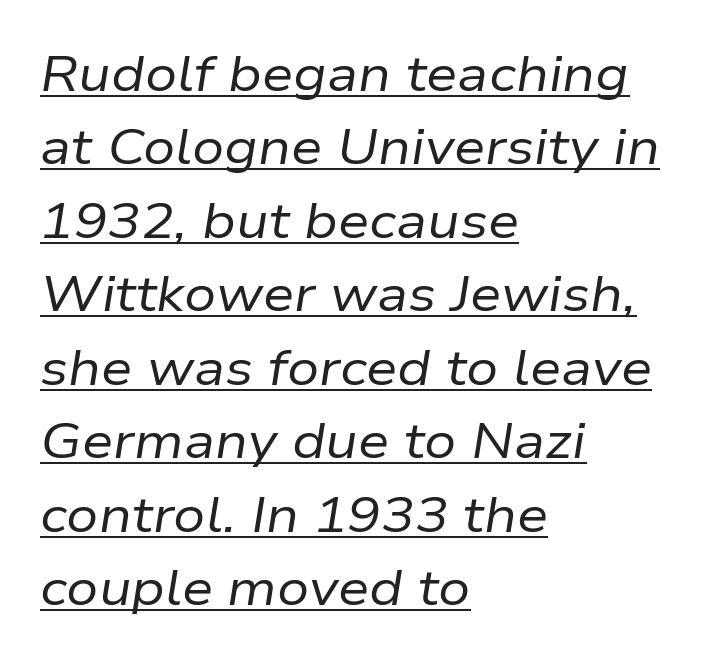
Characters follow at the spacing the type designer built in. Caption: multi-line text, flush left, ragged right. What's the leading like? Ordinary, nothing unusual. Weight: regular or lighter. There's an unmistakable incline to the writing here.
